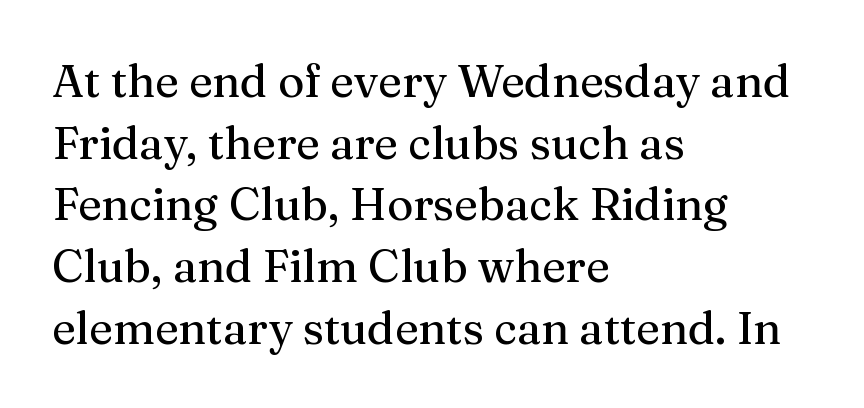
{"serif": "yes", "italic": "no", "width": "normal", "stroke_contrast": "medium", "x_height": "medium", "monospaced": "no", "underline": "no", "align": "left", "line_spacing": "normal", "line_spacing_ratio": 1.37, "letter_spacing": "normal", "letter_spacing_em": 0.0, "glyph_px": 45}
